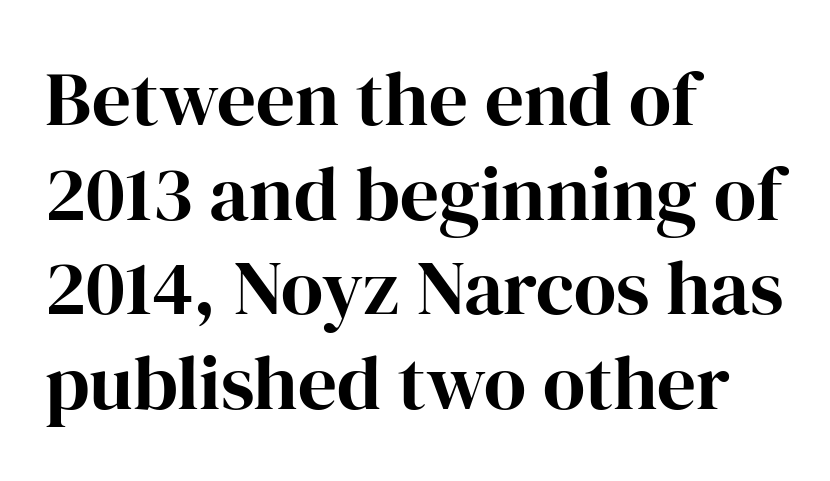
You can tell from the footed stems that serif type was used. Here the glyphs are tracked normally, forming tight word shapes. Type without underlining. The setting favours the left margin, as ordinary paragraphs usually do.
